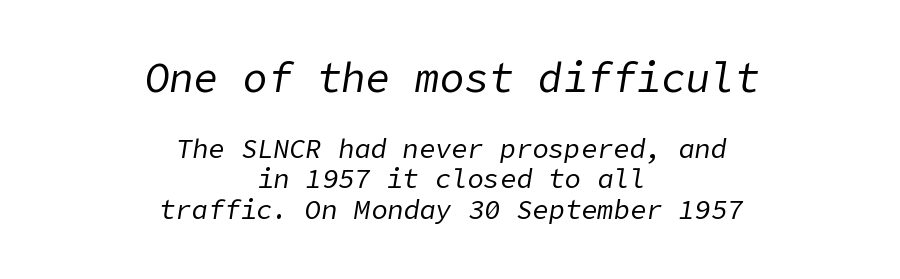
The image shows 41 px regular-weight type, italic (leaning right); set centered, tight line spacing (1.14x), normal letter spacing, not underlined; the first (top) block is 1.52x larger; low stroke contrast and a medium x-height.
